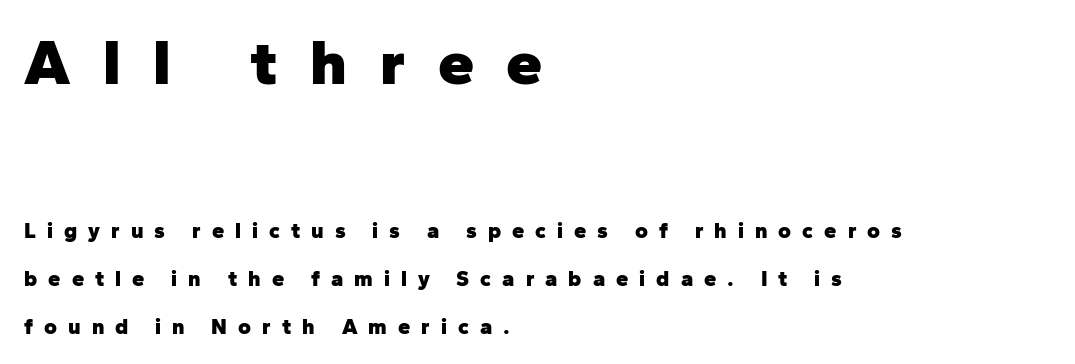
Tracking here is generous; glyphs stand well apart from one another. A classic flush-left, rag-right setting is used for this passage. A typesetter would call this leading open, well beyond the default. Typesetter's note: full bold, strokes at maximum text heaviness. A typesetter would label this face a sans.
